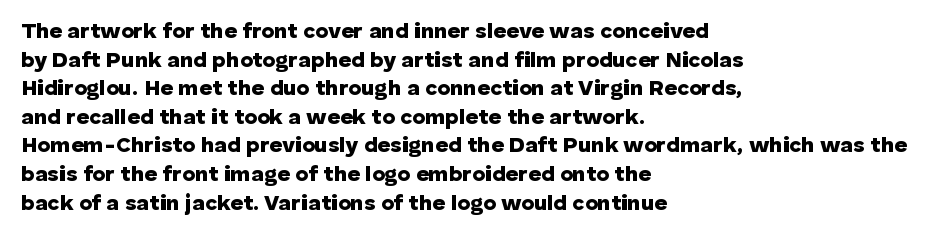
The image shows 22 px bold type, upright; set left-aligned, normal line spacing (1.3x), normal letter spacing, not underlined.
